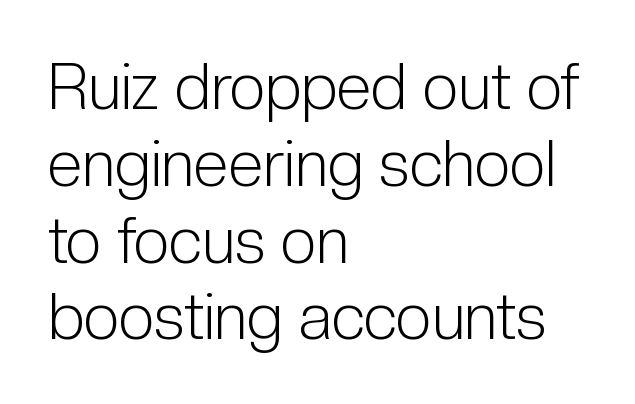
Q: Is the text bold? A: No.
Q: Is the text italic (slanted)? A: No, it is upright.
Q: Is the typeface a serif or a sans-serif typeface? A: Sans-serif.
Q: Is the text underlined? A: No.
Q: How is the paragraph aligned? A: Left-aligned.
Q: Is the spacing between letters normal or unusually wide? A: Normal.
Q: Width (condensed, normal, or wide)? A: Condensed.
Q: Stroke contrast? A: Low.
Q: x-height? A: Medium.
Q: Monospaced? A: No.
